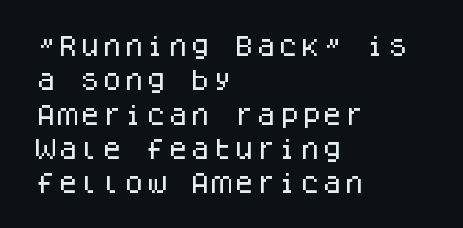
{"italic": "no", "underline": "no", "align": "left", "line_spacing": "normal", "line_spacing_ratio": 1.56, "letter_spacing": "normal", "letter_spacing_em": 0.0, "glyph_px": 22}
